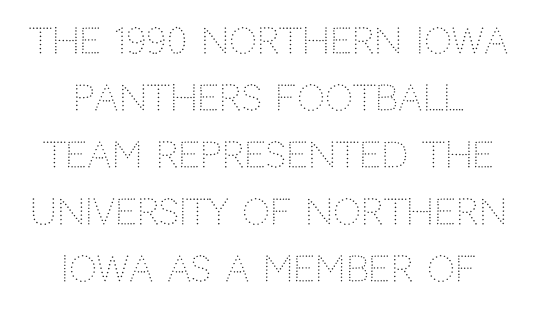
Q: Is the text bold? A: No.
Q: Is the text italic (slanted)? A: No, it is upright.
Q: Is the typeface a serif or a sans-serif typeface? A: Sans-serif.
Q: Is the text underlined? A: No.
Q: How is the paragraph aligned? A: Centered.
Q: Is the spacing between letters normal or unusually wide? A: Normal.
Q: Is the spacing between lines tight, normal or loose? A: Normal.
Q: Width (condensed, normal, or wide)? A: Normal.
Q: Stroke contrast? A: Low.
Q: x-height? A: Large.
Q: Monospaced? A: No.
